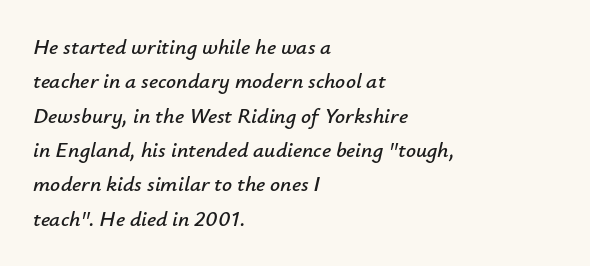
You could call the tracking neutral — neither tight nor loose. These lines were composed using italics. The space beneath each line is pristine and unruled. Quick note: interline space is typical.
